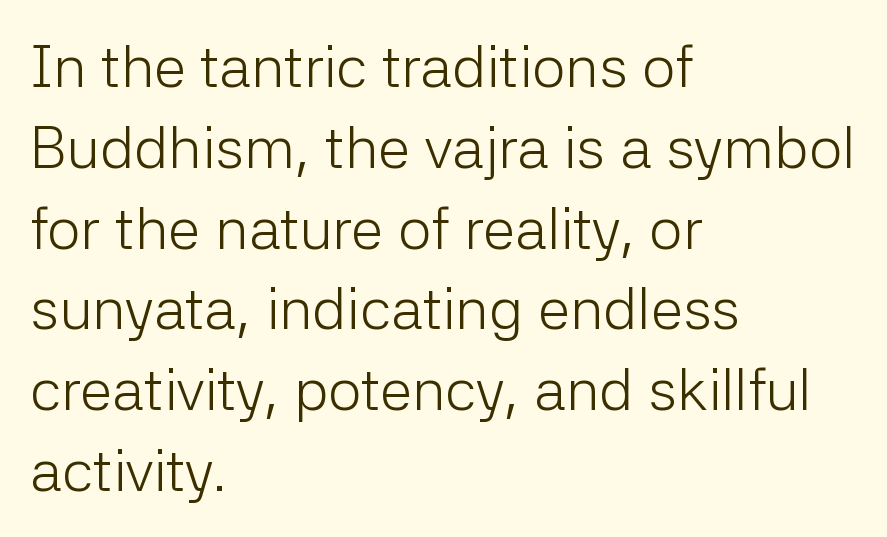
The string is rendered with underlining switched off. Glyph-to-glyph distance matches everyday printed text. Note the varied advance widths — an 'i' is clearly narrower than an 'm'. One-word summary of the alignment: left.
